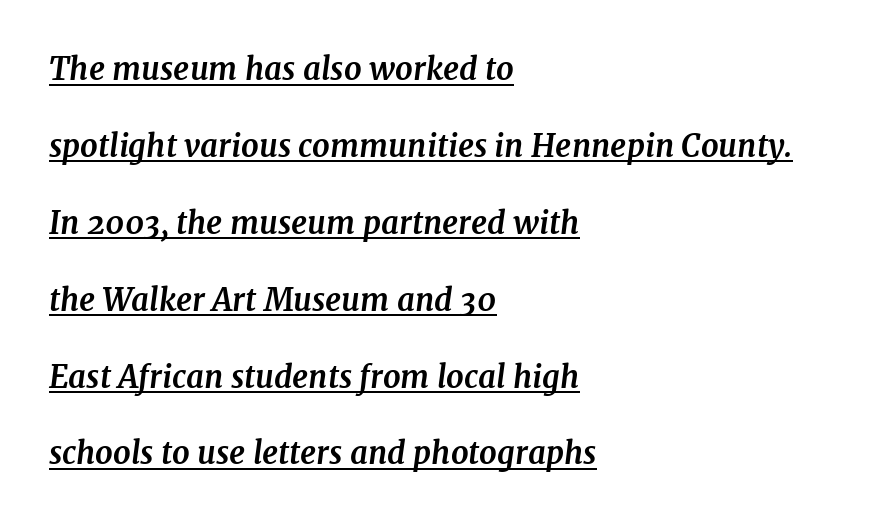
Q: Is the text bold? A: Yes.
Q: Is the text italic (slanted)? A: Yes, it leans right by about 7 degrees.
Q: Is the typeface a serif or a sans-serif typeface? A: Serif.
Q: Is the text underlined? A: Yes.
Q: How is the paragraph aligned? A: Left-aligned.
Q: Is the spacing between letters normal or unusually wide? A: Normal.
Q: Is the spacing between lines tight, normal or loose? A: Loose.
Q: Width (condensed, normal, or wide)? A: Normal.
Q: Stroke contrast? A: Medium.
Q: x-height? A: Medium.
Q: Monospaced? A: No.
